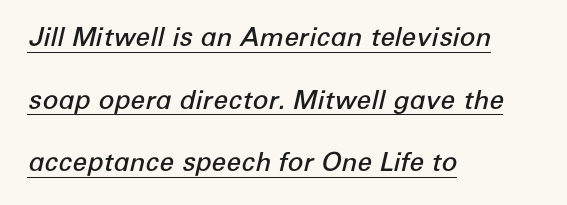
Does extra space separate the letters? No, they use regular spacing. Where is the straight margin? On the left. Line spacing here is loose. The typography opts for an oblique posture over an upright one.
